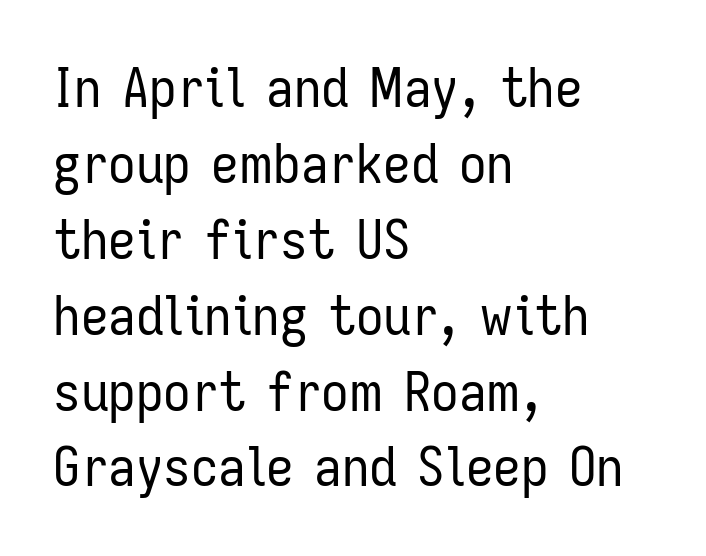
The image shows 55 px regular-weight, condensed sans-serif type, upright; set left-aligned, normal line spacing (1.38x), normal letter spacing, not underlined; low stroke contrast and a medium x-height.
